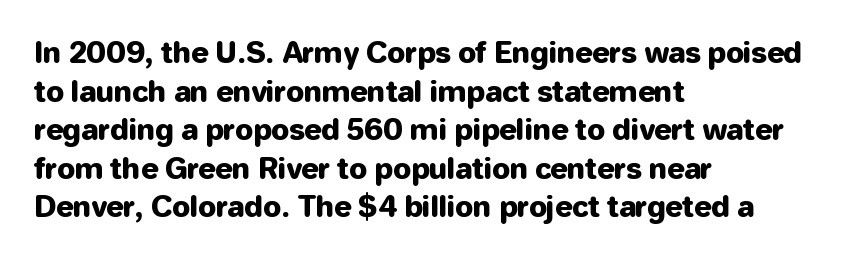
{"serif": "no", "italic": "no", "width": "normal", "stroke_contrast": "low", "x_height": "medium", "monospaced": "no", "underline": "no", "align": "left", "line_spacing": "normal", "line_spacing_ratio": 1.33, "letter_spacing": "normal", "letter_spacing_em": 0.0, "glyph_px": 29}
